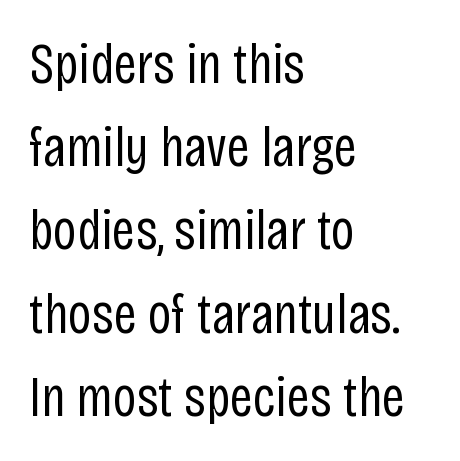
{"serif": "no", "italic": "no", "bold": "no", "weight": "regular", "width": "condensed", "stroke_contrast": "low", "x_height": "large", "monospaced": "no", "underline": "no", "align": "left", "line_spacing": "normal", "line_spacing_ratio": 1.46, "letter_spacing": "normal", "letter_spacing_em": 0.0, "glyph_px": 57}
